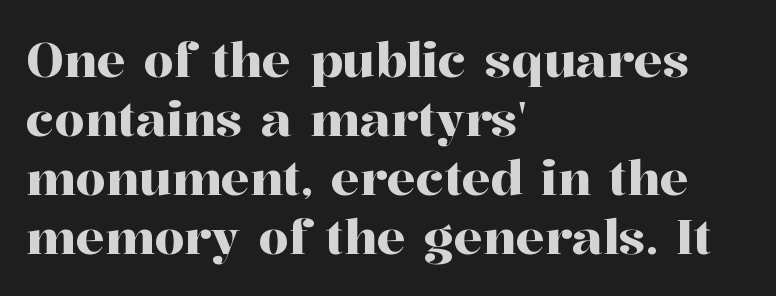
{"serif": "yes", "italic": "no", "width": "normal", "stroke_contrast": "high", "x_height": "medium", "monospaced": "no", "underline": "no", "align": "left", "line_spacing_ratio": 1.23, "letter_spacing": "normal", "letter_spacing_em": 0.0, "glyph_px": 48}
